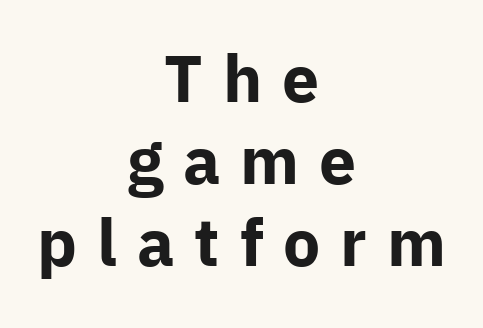
The image shows 66 px bold sans-serif type, upright; set centered, line spacing 1.24x, unusually wide letter spacing (+0.3 em), not underlined; low stroke contrast and a medium x-height.
